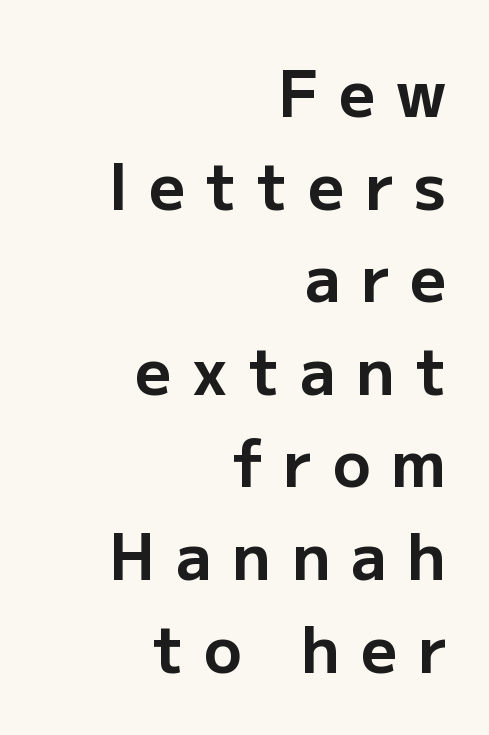
The image shows 63 px bold sans-serif type, upright; set right-aligned, normal line spacing (1.47x), unusually wide letter spacing (+0.33 em), not underlined; low stroke contrast and a medium x-height.
